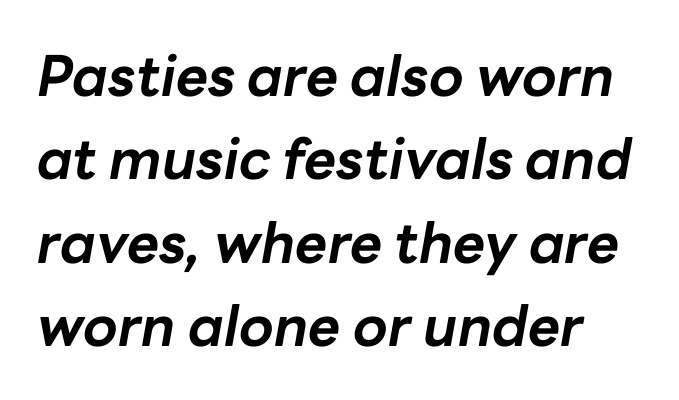
{"italic": "yes", "lean": "right", "slant_degrees": 10, "bold": "yes", "weight": "bold", "width": "normal", "stroke_contrast": "low", "x_height": "medium", "monospaced": "no", "underline": "no", "line_spacing": "normal", "line_spacing_ratio": 1.49, "letter_spacing": "normal", "letter_spacing_em": 0.0, "glyph_px": 56}
